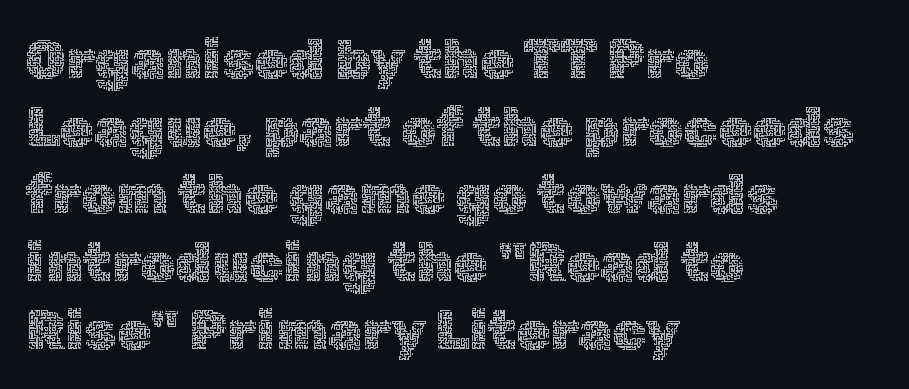
The image shows 55 px thin type, upright; set left-aligned, line spacing 1.23x, normal letter spacing, not underlined; a medium x-height.
